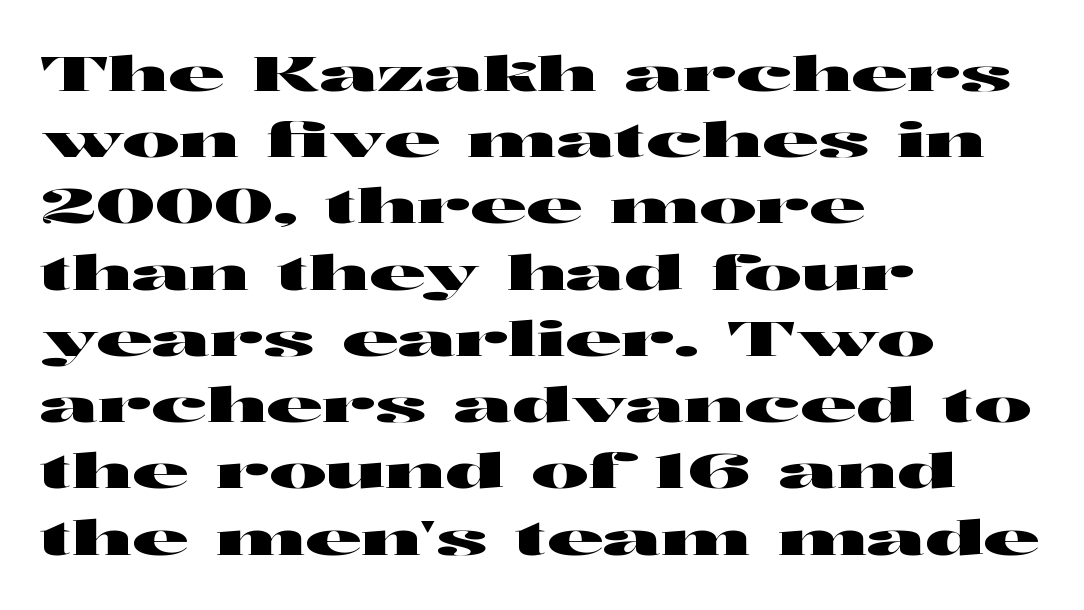
This is roman type, the default non-slanted kind. The letters advance in unequal steps, a hallmark of proportional type. Is there much room between lines? A standard amount, neither cramped nor airy. Standard letterfit; no display-style spreading of the glyphs.
